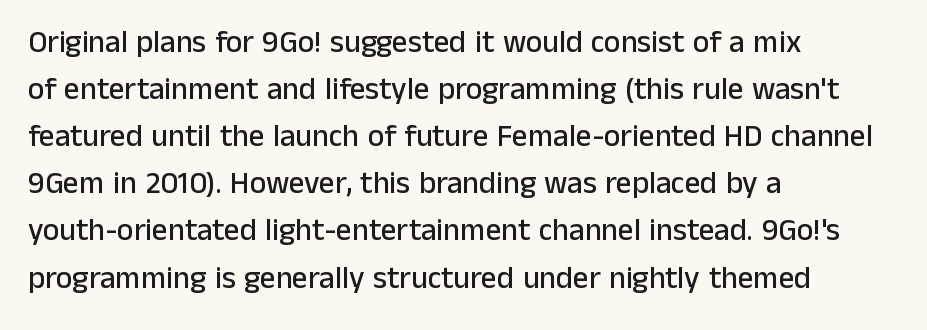
The image shows 31 px sans-serif type, upright; set left-aligned, normal line spacing (1.52x), normal letter spacing, not underlined; low stroke contrast and a medium x-height.
